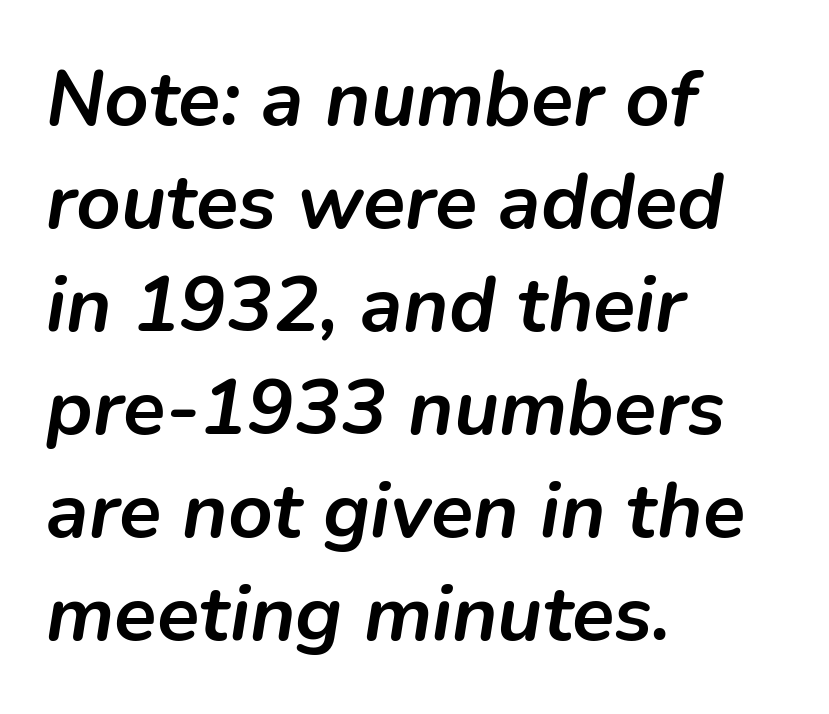
Q: Is the text bold? A: Yes.
Q: Is the text italic (slanted)? A: Yes, it leans right by about 9 degrees.
Q: Is the text underlined? A: No.
Q: How is the paragraph aligned? A: Left-aligned.
Q: Is the spacing between letters normal or unusually wide? A: Normal.
Q: Is the spacing between lines tight, normal or loose? A: Normal.
Q: Width (condensed, normal, or wide)? A: Normal.
Q: Stroke contrast? A: Low.
Q: x-height? A: Medium.
Q: Monospaced? A: No.
